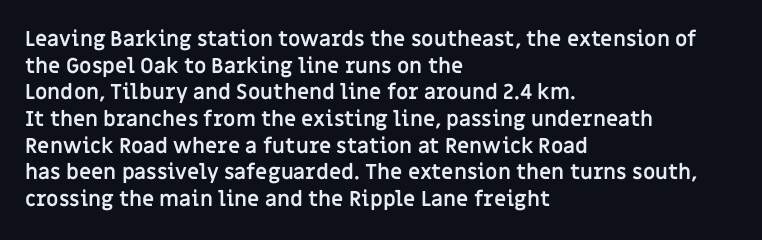
The image shows 21 px bold type, upright; set left-aligned, normal line spacing (1.27x), normal letter spacing, not underlined.
